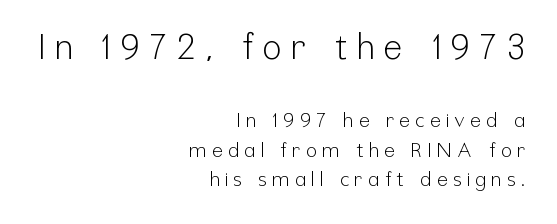
Q: Is the text bold? A: No.
Q: Is the text italic (slanted)? A: No, it is upright.
Q: Is the typeface a serif or a sans-serif typeface? A: Sans-serif.
Q: Is the text underlined? A: No.
Q: How is the paragraph aligned? A: Right-aligned.
Q: Is the spacing between letters normal or unusually wide? A: Unusually wide.
Q: Is the spacing between lines tight, normal or loose? A: Normal.
Q: Which block of text is set in a larger size, the first (top) or the second (bottom)? A: The first (top) one.
Q: Width (condensed, normal, or wide)? A: Condensed.
Q: Stroke contrast? A: Low.
Q: x-height? A: Medium.
Q: Monospaced? A: No.
